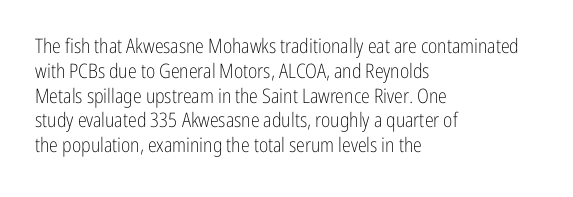
The image shows 20 px text type, upright; set left-aligned, line spacing 1.24x, normal letter spacing, not underlined.
